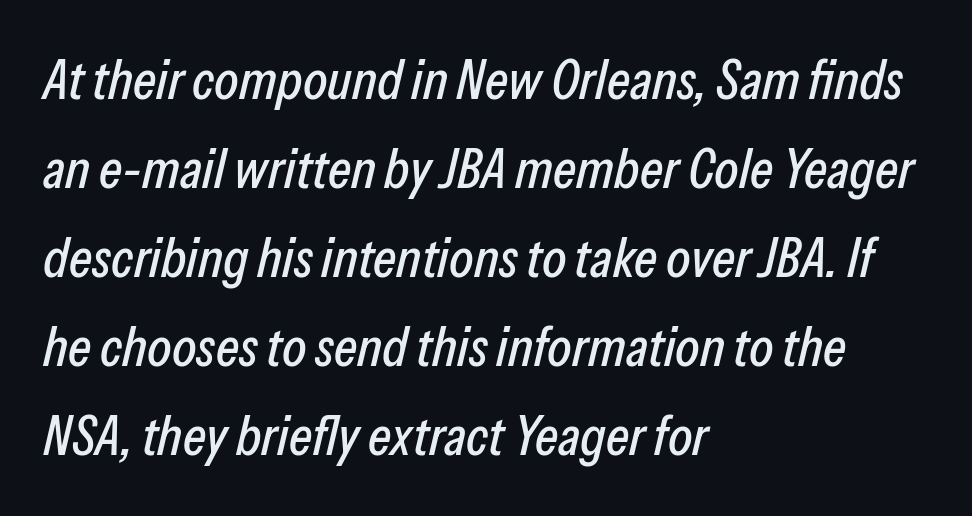
The image shows 56 px condensed type, italic (leaning right); set left-aligned, normal line spacing (1.59x), normal letter spacing, not underlined; low stroke contrast and a medium x-height.
